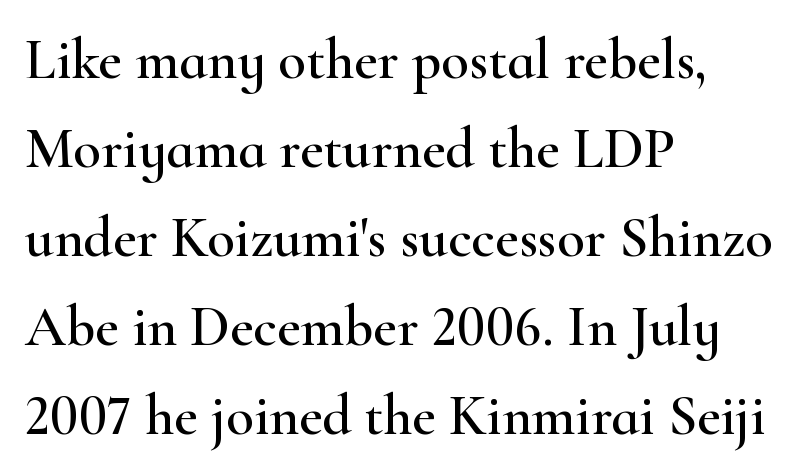
The image shows 57 px wide serif type, upright; set left-aligned, normal line spacing (1.56x), normal letter spacing, not underlined; high stroke contrast and a small x-height.
